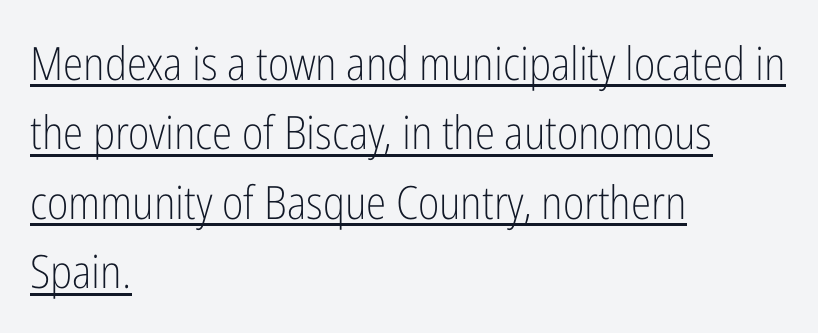
The image shows 46 px light, condensed sans-serif type, upright; set left-aligned, normal line spacing (1.51x), normal letter spacing, underlined; low stroke contrast and a medium x-height.
